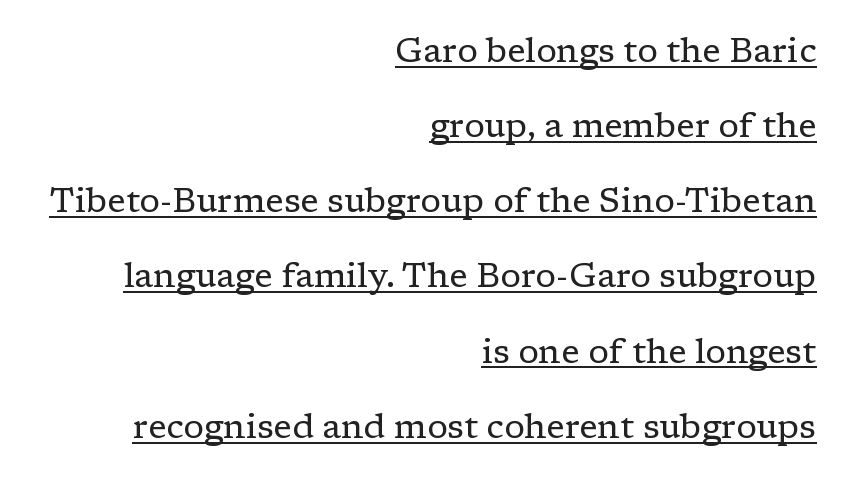
Q: Is the text bold? A: No.
Q: Is the text italic (slanted)? A: No, it is upright.
Q: Is the typeface a serif or a sans-serif typeface? A: Serif.
Q: Is the text underlined? A: Yes.
Q: How is the paragraph aligned? A: Right-aligned.
Q: Is the spacing between letters normal or unusually wide? A: Normal.
Q: Is the spacing between lines tight, normal or loose? A: Loose.
Q: Width (condensed, normal, or wide)? A: Normal.
Q: Stroke contrast? A: Low.
Q: x-height? A: Medium.
Q: Monospaced? A: No.
